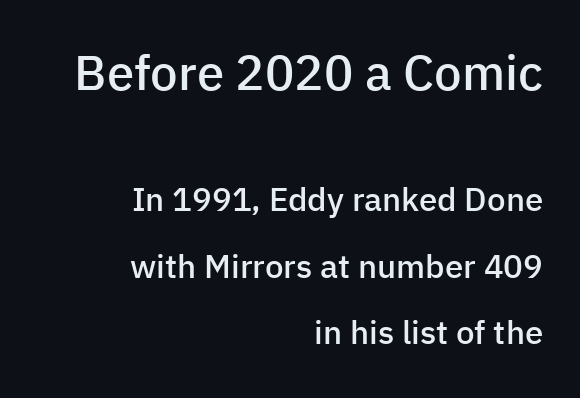
Q: Is the text bold? A: Semi-bold.
Q: Is the text italic (slanted)? A: No, it is upright.
Q: Is the typeface a serif or a sans-serif typeface? A: Sans-serif.
Q: Is the text underlined? A: No.
Q: How is the paragraph aligned? A: Right-aligned.
Q: Is the spacing between letters normal or unusually wide? A: Normal.
Q: Is the spacing between lines tight, normal or loose? A: Loose.
Q: Which block of text is set in a larger size, the first (top) or the second (bottom)? A: The first (top) one.
Q: Width (condensed, normal, or wide)? A: Normal.
Q: Stroke contrast? A: Low.
Q: x-height? A: Medium.
Q: Monospaced? A: No.
